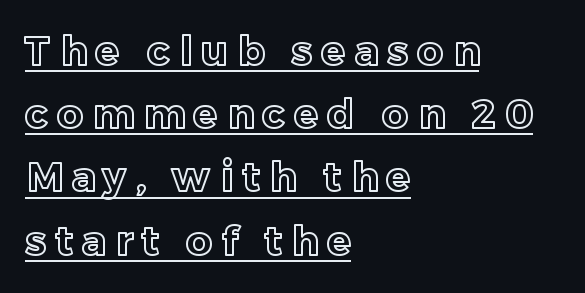
{"italic": "no", "width": "normal", "x_height": "medium", "monospaced": "no", "underline": "yes", "align": "left", "line_spacing": "normal", "line_spacing_ratio": 1.58, "letter_spacing": "wide", "letter_spacing_em": 0.23, "glyph_px": 40}
